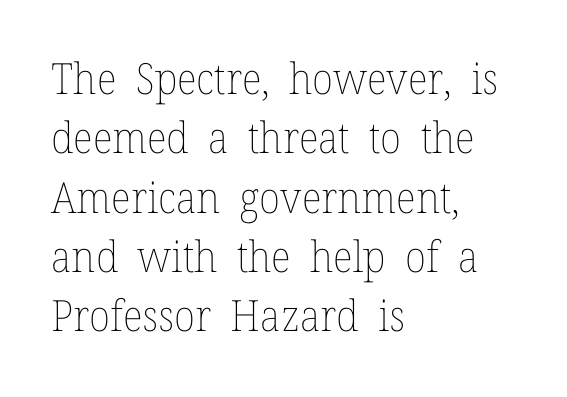
{"italic": "no", "bold": "no", "weight": "thin", "width": "normal", "stroke_contrast": "low", "x_height": "medium", "monospaced": "no", "underline": "no", "align": "left", "line_spacing": "normal", "line_spacing_ratio": 1.38, "letter_spacing": "normal", "letter_spacing_em": 0.0, "glyph_px": 43}
